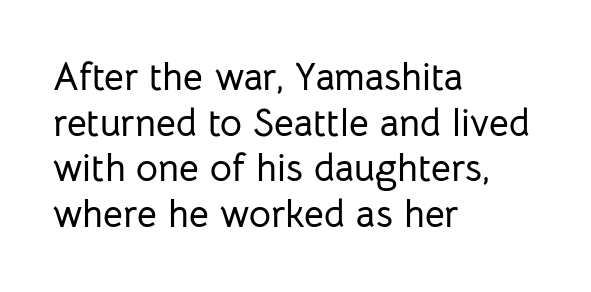
Q: Is the text italic (slanted)? A: No, it is upright.
Q: Is the typeface a serif or a sans-serif typeface? A: Sans-serif.
Q: Is the text underlined? A: No.
Q: How is the paragraph aligned? A: Left-aligned.
Q: Is the spacing between letters normal or unusually wide? A: Normal.
Q: Width (condensed, normal, or wide)? A: Normal.
Q: Stroke contrast? A: Low.
Q: x-height? A: Medium.
Q: Monospaced? A: No.
